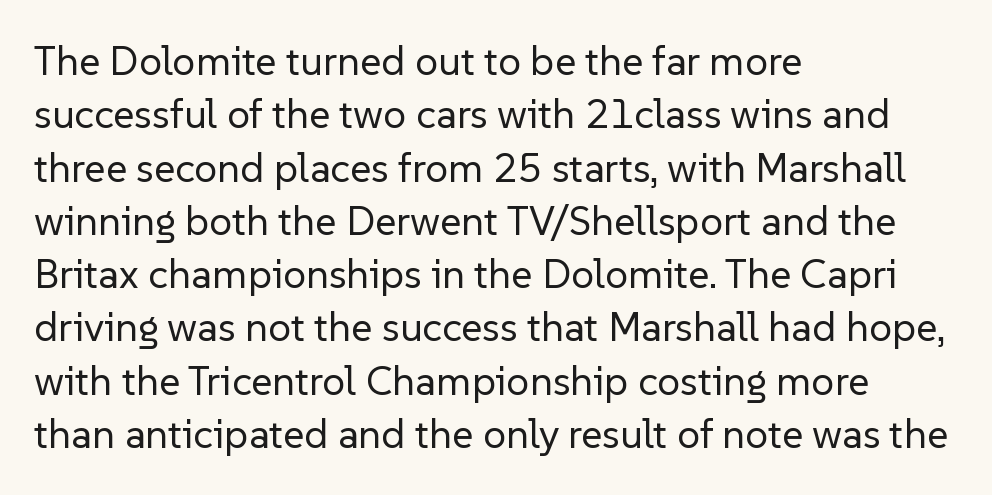
Q: Is the text bold? A: No.
Q: Is the text italic (slanted)? A: No, it is upright.
Q: Is the typeface a serif or a sans-serif typeface? A: Sans-serif.
Q: Is the text underlined? A: No.
Q: How is the paragraph aligned? A: Left-aligned.
Q: Is the spacing between letters normal or unusually wide? A: Normal.
Q: Is the spacing between lines tight, normal or loose? A: Normal.
Q: Width (condensed, normal, or wide)? A: Normal.
Q: Stroke contrast? A: Low.
Q: x-height? A: Medium.
Q: Monospaced? A: No.
